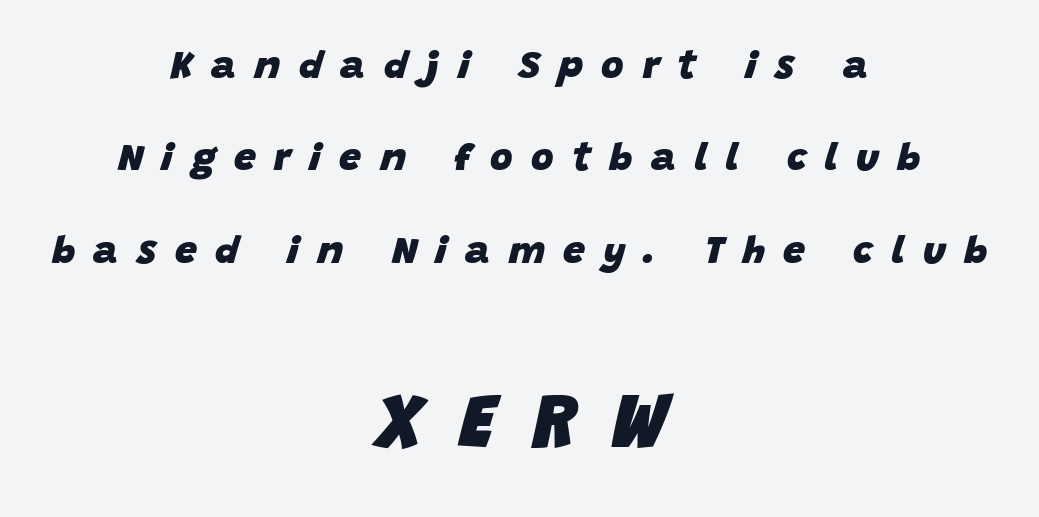
The image shows 78 px heavy type, italic (leaning right); set centered, loose line spacing (2.37x), unusually wide letter spacing (+0.47 em), not underlined; the second (bottom) block is 2.0x larger; low stroke contrast and a large x-height.
